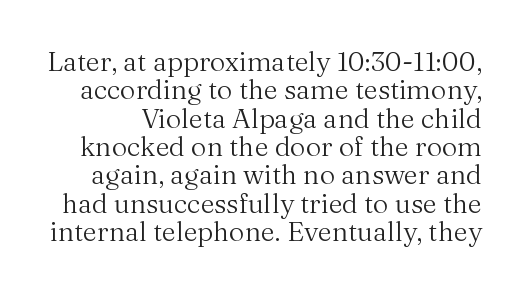
Q: Is the text bold? A: No.
Q: Is the text italic (slanted)? A: No, it is upright.
Q: Is the text underlined? A: No.
Q: Is the spacing between letters normal or unusually wide? A: Normal.
Q: Is the spacing between lines tight, normal or loose? A: Tight.
